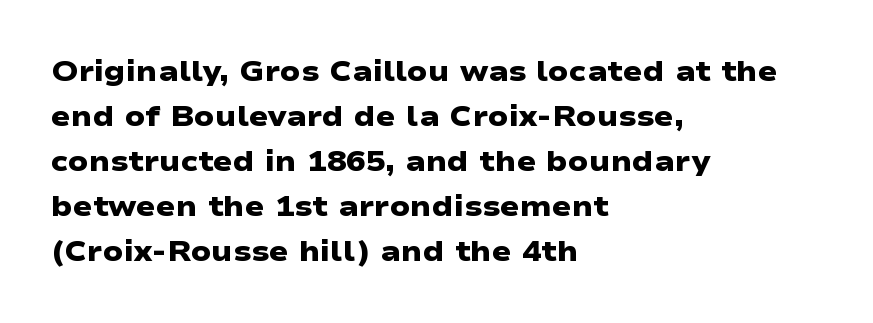
Q: Is the text bold? A: Yes.
Q: Is the typeface a serif or a sans-serif typeface? A: Sans-serif.
Q: Is the text underlined? A: No.
Q: How is the paragraph aligned? A: Left-aligned.
Q: Is the spacing between letters normal or unusually wide? A: Normal.
Q: Is the spacing between lines tight, normal or loose? A: Normal.
Q: Width (condensed, normal, or wide)? A: Wide.
Q: Stroke contrast? A: Low.
Q: x-height? A: Medium.
Q: Monospaced? A: No.
